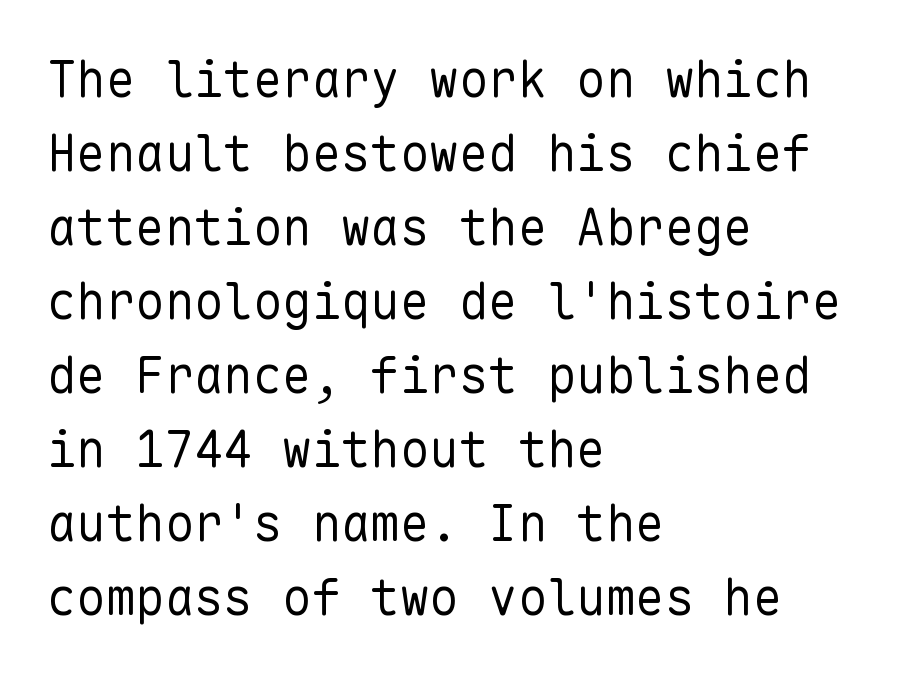
Q: Is the text bold? A: No.
Q: Is the text italic (slanted)? A: No, it is upright.
Q: Is the typeface a serif or a sans-serif typeface? A: Sans-serif.
Q: Is the text underlined? A: No.
Q: How is the paragraph aligned? A: Left-aligned.
Q: Is the spacing between letters normal or unusually wide? A: Normal.
Q: Is the spacing between lines tight, normal or loose? A: Normal.
Q: Width (condensed, normal, or wide)? A: Normal.
Q: Stroke contrast? A: Low.
Q: x-height? A: Medium.
Q: Monospaced? A: Yes.
